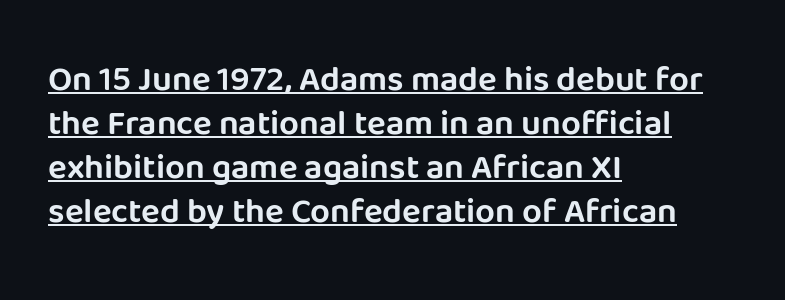
The image shows 35 px sans-serif type, upright; set left-aligned, normal line spacing (1.26x), normal letter spacing, underlined; low stroke contrast and a large x-height.
